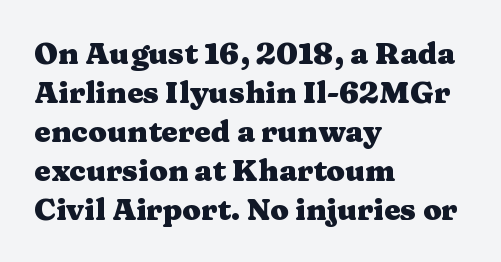
The image shows 30 px heavy, wide serif type, upright; set left-aligned, normal line spacing (1.3x), normal letter spacing, not underlined; medium stroke contrast and a medium x-height.
